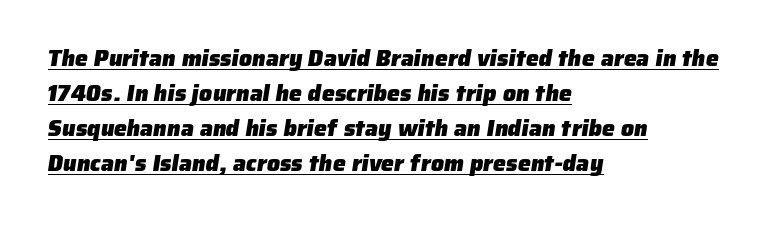
Horizontally, the lines are justified to the leading edge only. Is the type bold? Yes — the strokes are clearly thick and heavy. This sample carries an underscore along the baseline area. The passage shown stacks its lines at a standard gap. The face used here is rendered with its standard letterfit.
